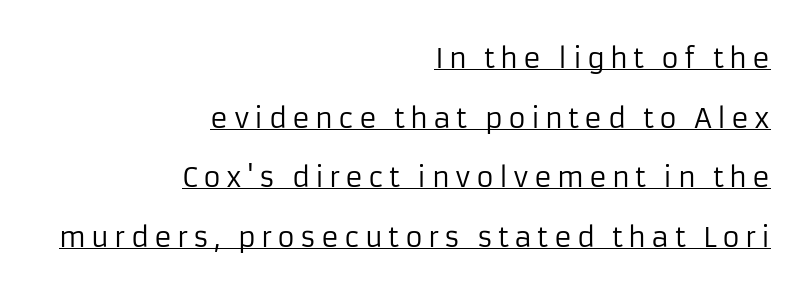
Compared with a typical body face, this is equally light or lighter still. This sample carries an underscore along the baseline area. In terms of posture, this sample is upright. Short and long lines alike share a common ending point at right. In terms of leading, this rendering errs on the spacious side.
